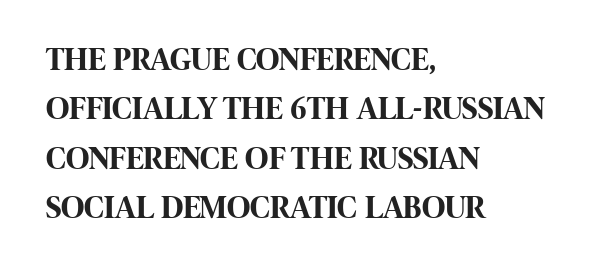
{"serif": "no", "italic": "no", "bold": "yes", "weight": "bold", "width": "condensed", "stroke_contrast": "high", "x_height": "large", "monospaced": "no", "underline": "no", "align": "left", "line_spacing": "normal", "line_spacing_ratio": 1.54, "letter_spacing": "normal", "letter_spacing_em": 0.0, "glyph_px": 32}
